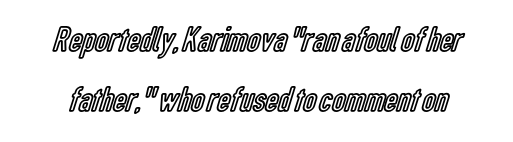
Each word holds together tightly as a unit, with standard inter-letter gaps. What's the leading like? Ordinary, nothing unusual. Decoration check: the copy has no underline. Note the varied advance widths — an 'i' is clearly narrower than an 'm'.
